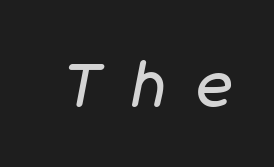
Q: Is the text bold? A: No.
Q: Is the text italic (slanted)? A: Yes, it leans right by about 11 degrees.
Q: Is the text underlined? A: No.
Q: Is the spacing between letters normal or unusually wide? A: Unusually wide.
Q: Width (condensed, normal, or wide)? A: Normal.
Q: Stroke contrast? A: Low.
Q: x-height? A: Large.
Q: Monospaced? A: No.
